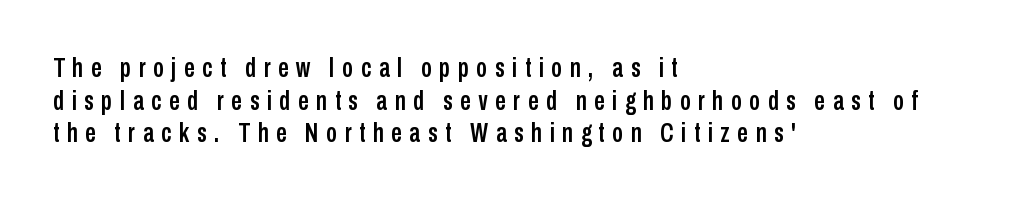
The image shows 27 px text type, upright; set left-aligned, line spacing 1.21x, unusually wide letter spacing (+0.28 em), not underlined.
